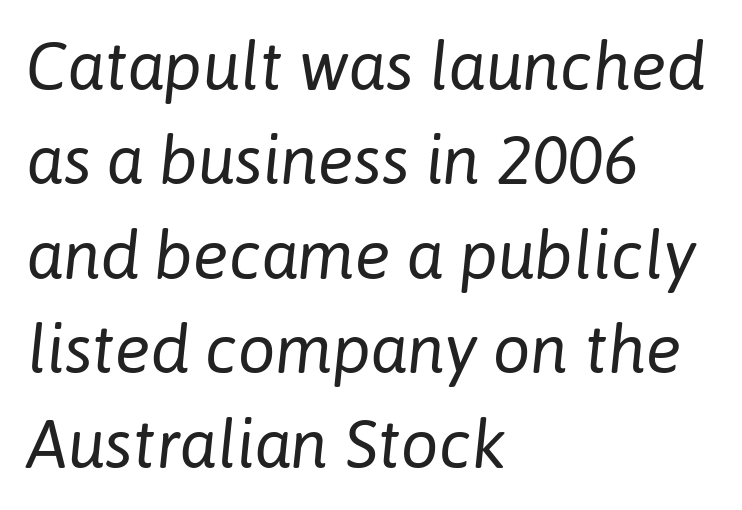
The image shows 67 px regular-weight type, italic (leaning right); set left-aligned, normal line spacing (1.41x), normal letter spacing, not underlined; low stroke contrast and a medium x-height.
